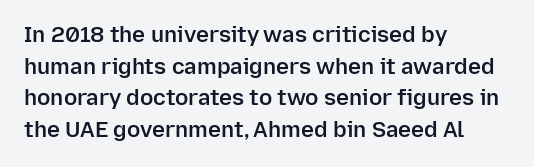
Q: Is the text bold? A: Semi-bold.
Q: Is the text italic (slanted)? A: No, it is upright.
Q: Is the text underlined? A: No.
Q: How is the paragraph aligned? A: Left-aligned.
Q: Is the spacing between letters normal or unusually wide? A: Normal.
Q: Is the spacing between lines tight, normal or loose? A: Normal.
